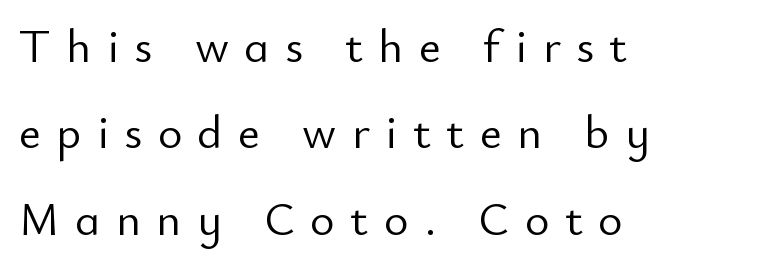
The image shows 47 px light sans-serif type, upright; set left-aligned, line spacing 1.84x, unusually wide letter spacing (+0.33 em), not underlined; low stroke contrast and a small x-height.
